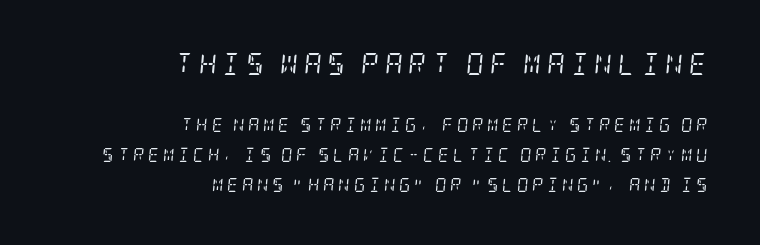
{"italic": "yes", "lean": "right", "slant_degrees": 5, "bold": "no", "underline": "no", "align": "right", "line_spacing": "loose", "line_spacing_ratio": 2.14, "letter_spacing": "wide", "letter_spacing_em": 0.26, "larger_block": "first", "size_ratio": 1.57, "glyph_px": 22}
